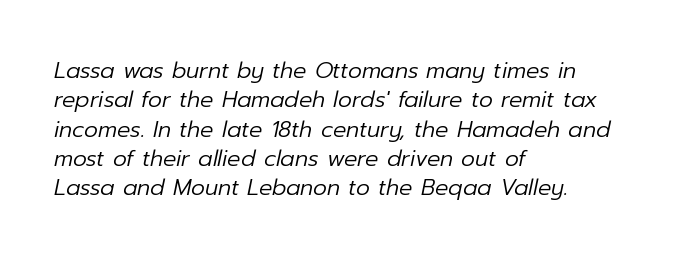
{"italic": "yes", "lean": "right", "slant_degrees": 12, "bold": "no", "underline": "no", "align": "left", "line_spacing": "normal", "line_spacing_ratio": 1.33, "letter_spacing": "normal", "letter_spacing_em": 0.0, "glyph_px": 22}
